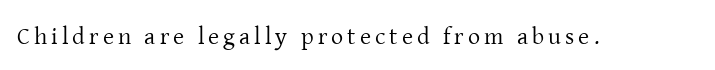
Only glyphs here, with clear space below each row. Posture: upright roman. The font is comparable to plain body text, perhaps lighter.
